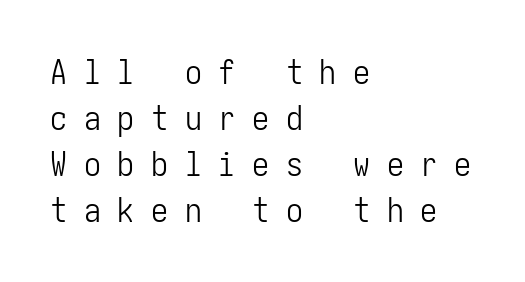
Does the lettering tilt? It doesn't — this is upright. The glyphs in this specimen are sans serif. Baseline-to-baseline distance is the conventional proportion of letter height. The lines are quadded left. Decoration check: the copy has no underline.
